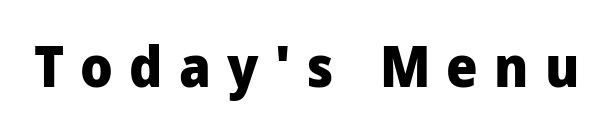
{"serif": "no", "italic": "no", "bold": "yes", "weight": "heavy", "width": "normal", "stroke_contrast": "low", "x_height": "medium", "monospaced": "no", "underline": "no", "letter_spacing": "wide", "letter_spacing_em": 0.29, "glyph_px": 56}
